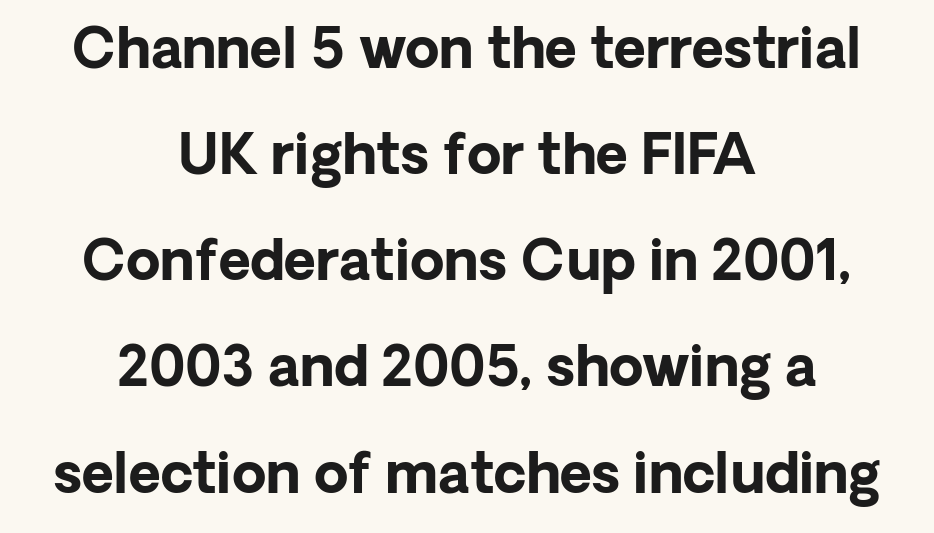
{"serif": "no", "italic": "no", "bold": "yes", "weight": "bold", "width": "normal", "stroke_contrast": "low", "x_height": "medium", "monospaced": "no", "underline": "no", "align": "center", "line_spacing": "loose", "line_spacing_ratio": 1.93, "letter_spacing": "normal", "letter_spacing_em": 0.0, "glyph_px": 55}
